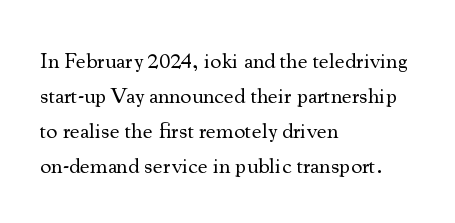
{"italic": "no", "bold": "no", "underline": "no", "align": "left", "line_spacing": "normal", "line_spacing_ratio": 1.59, "letter_spacing": "normal", "letter_spacing_em": 0.0, "glyph_px": 22}
